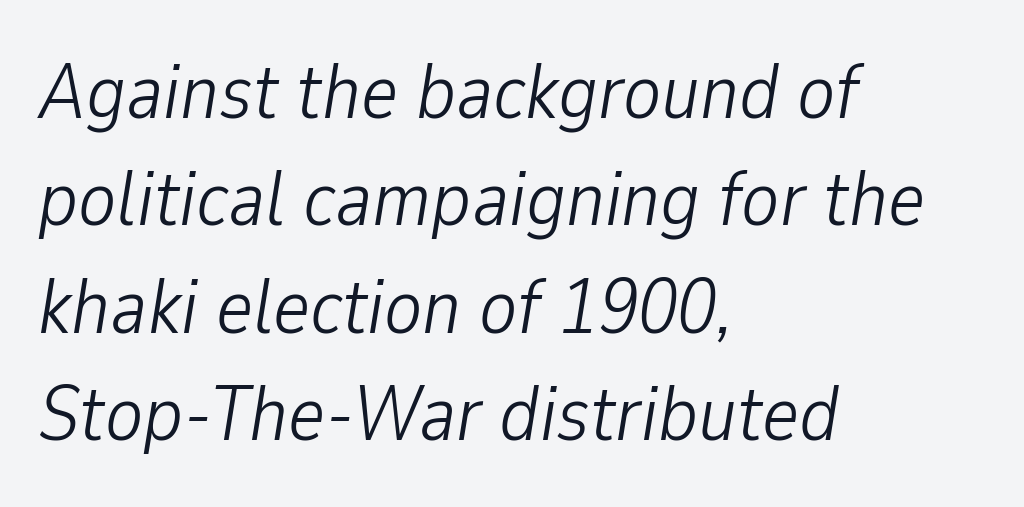
Q: Is the text bold? A: No.
Q: Is the text italic (slanted)? A: Yes, it leans right by about 9 degrees.
Q: Is the text underlined? A: No.
Q: How is the paragraph aligned? A: Left-aligned.
Q: Is the spacing between letters normal or unusually wide? A: Normal.
Q: Is the spacing between lines tight, normal or loose? A: Normal.
Q: Width (condensed, normal, or wide)? A: Condensed.
Q: Stroke contrast? A: Low.
Q: x-height? A: Medium.
Q: Monospaced? A: No.
